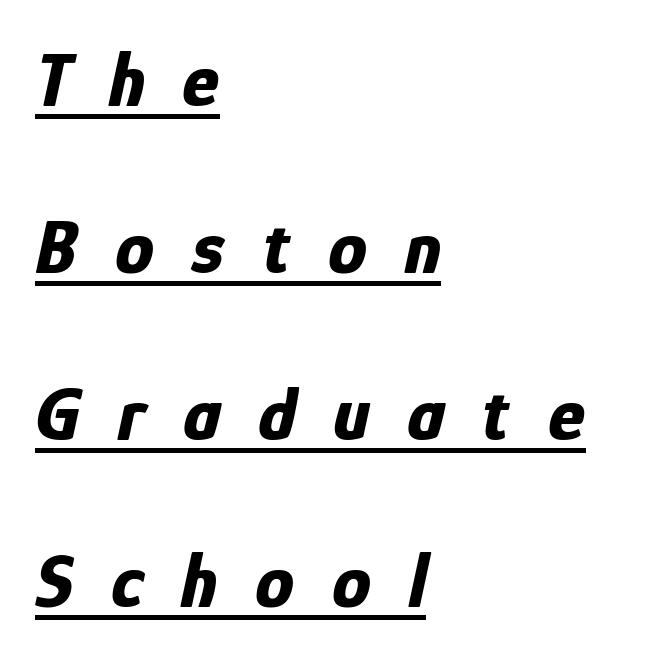
The image shows 78 px bold, condensed type, italic (leaning right); set left-aligned, loose line spacing (2.14x), unusually wide letter spacing (+0.48 em), underlined; low stroke contrast and a medium x-height.
